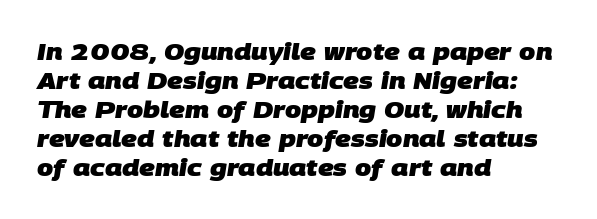
Descenders hang freely into open space. This block has exactly the height ordinary leading produces. Students, note that the glyphs here touch the page at normal intervals. I'd describe the lettering as bold — thick and assertive.
